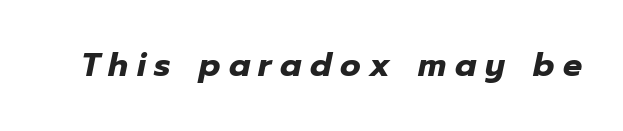
The image shows 32 px heavy type, italic (leaning right); set unusually wide letter spacing (+0.27 em), not underlined; low stroke contrast and a medium x-height.
